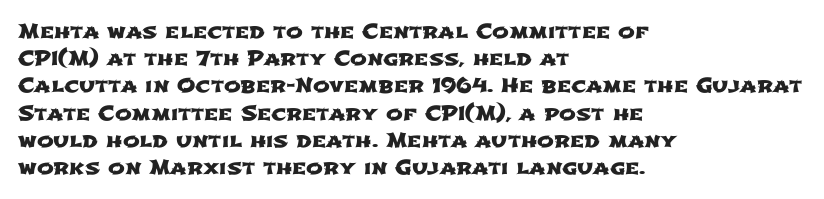
Regular leading. In terms of letterspacing, this is plain default setting. Line starts are locked; line ends wander. Rule under the text: the space is simply empty.
